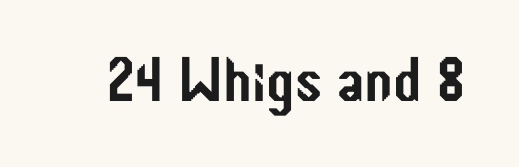
{"serif": "no", "italic": "no", "width": "condensed", "stroke_contrast": "low", "x_height": "medium", "monospaced": "no", "underline": "no", "letter_spacing": "normal", "letter_spacing_em": 0.0, "glyph_px": 63}
